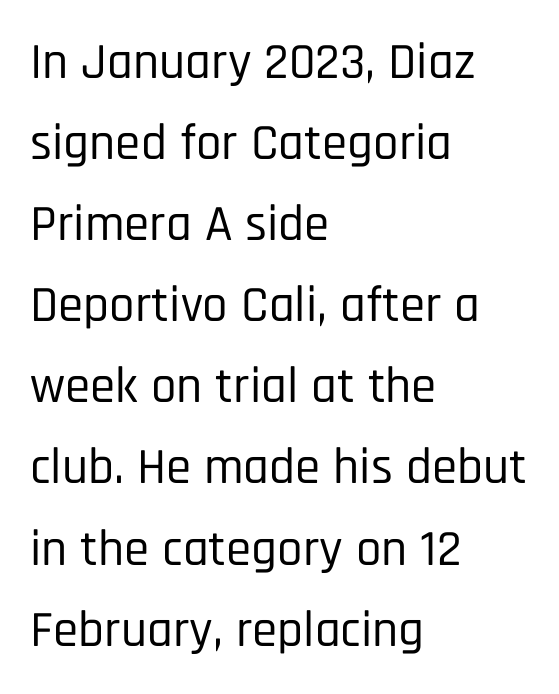
The baseline area is clear. One-word summary of the alignment: left. This is the regular roman posture of the typeface. You could not count columns in this text — the font is proportionally spaced. Inter-character spacing is left at the font's built-in metrics.
